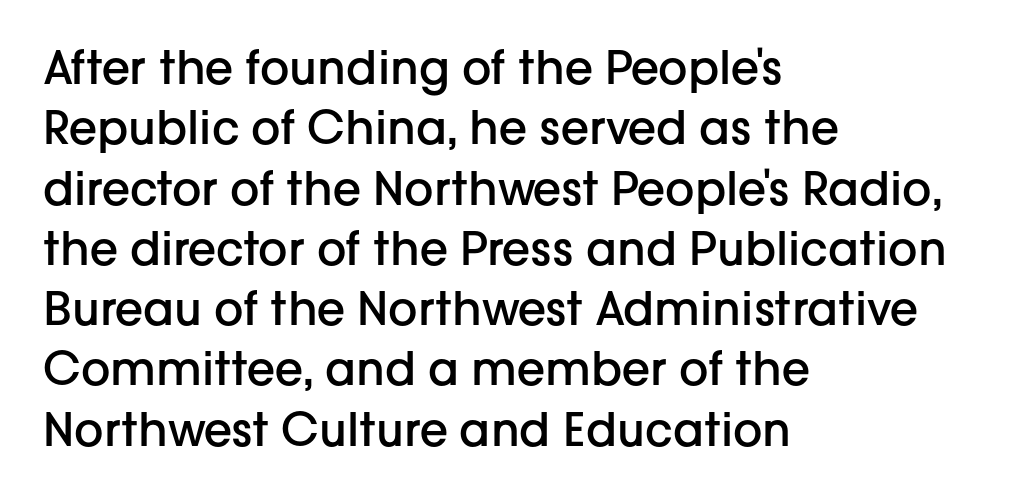
{"serif": "no", "italic": "no", "bold": "semi", "weight": "semibold", "width": "normal", "stroke_contrast": "low", "x_height": "medium", "monospaced": "no", "underline": "no", "align": "left", "line_spacing": "normal", "line_spacing_ratio": 1.31, "letter_spacing": "normal", "letter_spacing_em": 0.0, "glyph_px": 46}
